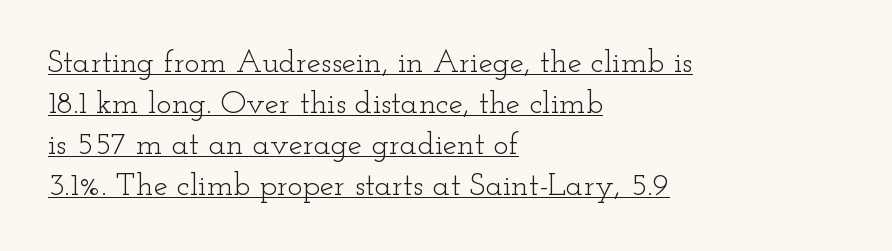
Vertical spacing — default. Teacher's note: observe the even left margin — that is flush-left alignment. Think standard paragraph weight, or any step lighter than that. A typesetter would call this proportional, since set widths differ per character. Serif or sans? Serif — the stroke terminals have little feet.
